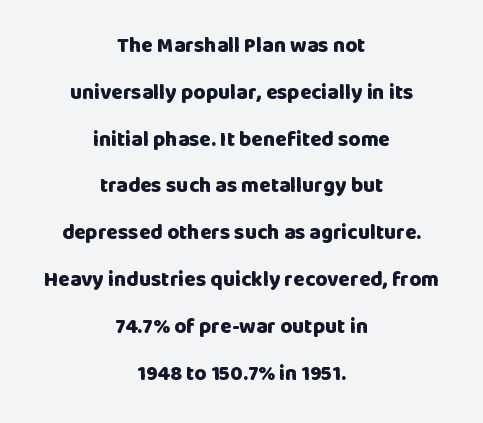
Q: Is the text bold? A: Yes.
Q: Is the text italic (slanted)? A: No, it is upright.
Q: Is the text underlined? A: No.
Q: How is the paragraph aligned? A: Centered.
Q: Is the spacing between letters normal or unusually wide? A: Normal.
Q: Is the spacing between lines tight, normal or loose? A: Loose.
